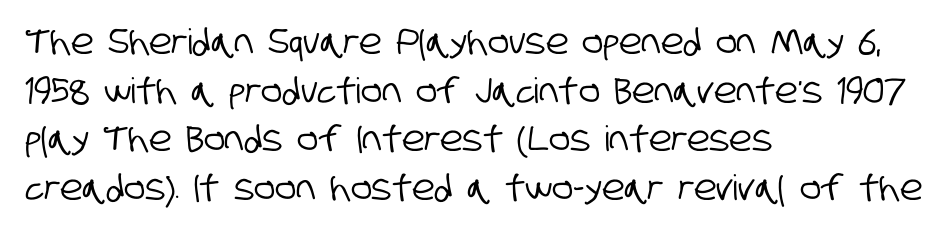
The image shows 35 px condensed sans-serif type; set left-aligned, normal line spacing (1.39x), normal letter spacing, not underlined; low stroke contrast and a large x-height.
